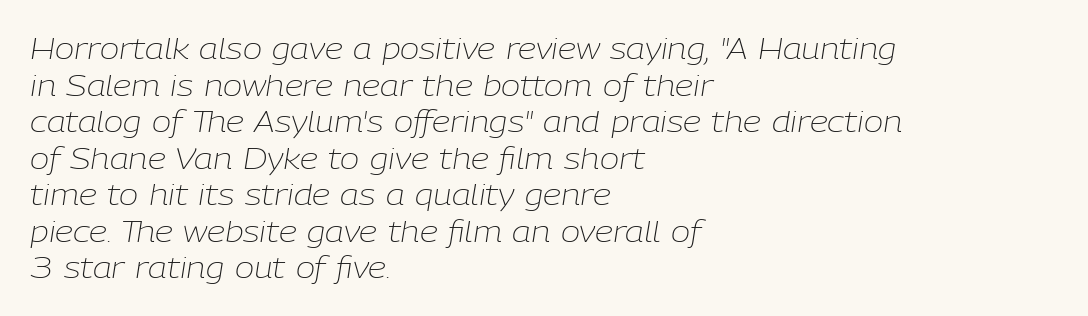
The axis of the letterforms is tilted away from vertical. No heavy texture on the line: the type isn't bold. Underline: absent. One glance says typical: line gaps are just what's usual. A typesetter would call this proportional, since set widths differ per character. The passage shown has conventional tracking throughout.
